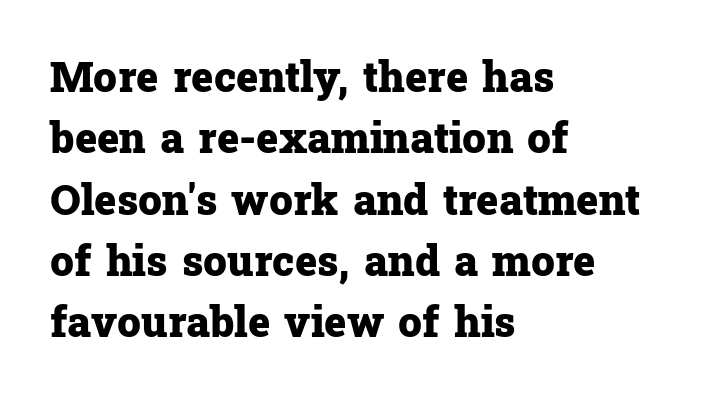
{"serif": "yes", "italic": "no", "bold": "yes", "weight": "heavy", "width": "normal", "stroke_contrast": "low", "x_height": "medium", "monospaced": "no", "underline": "no", "align": "left", "line_spacing": "normal", "line_spacing_ratio": 1.46, "letter_spacing": "normal", "letter_spacing_em": 0.0, "glyph_px": 42}
